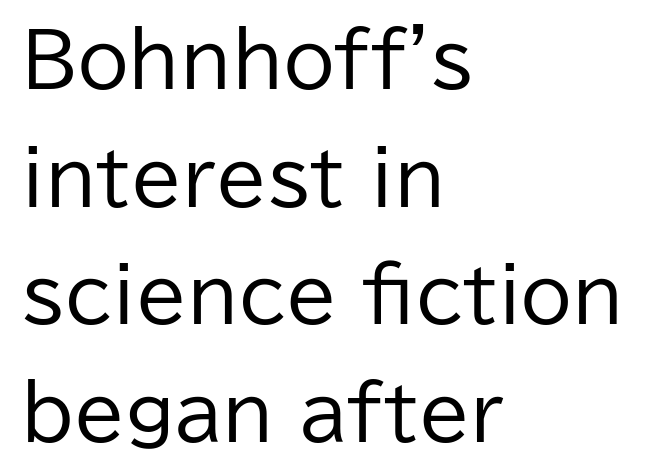
The image shows 74 px regular-weight sans-serif type, upright; set left-aligned, normal line spacing (1.59x), normal letter spacing, not underlined; low stroke contrast and a medium x-height.
